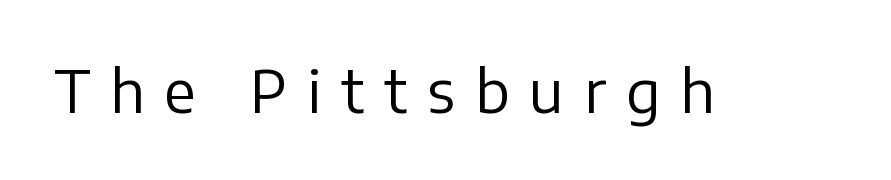
The typeface chosen for these lines omits serifs. In terms of posture, this sample is upright. Stems here are at most as thick as an everyday book face. Proportional: the letters do not fall into vertical columns. The letters are spread apart with noticeably loose tracking. Lines of text with bare space underneath.
